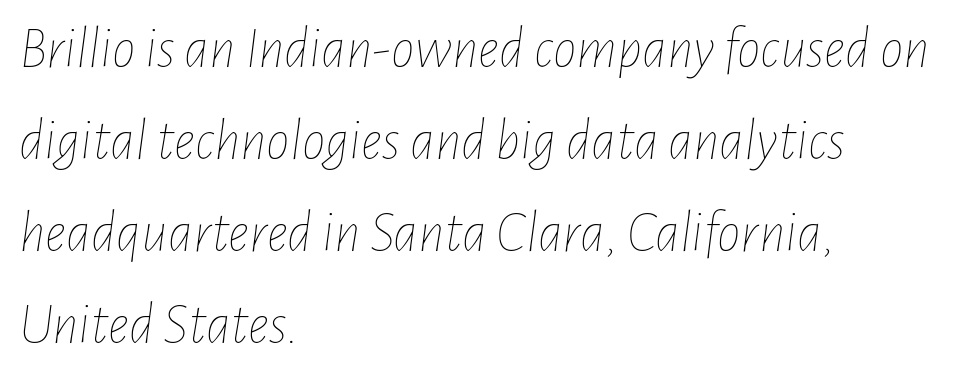
Q: Is the text bold? A: No.
Q: Is the text italic (slanted)? A: Yes, it leans right by about 7 degrees.
Q: Is the text underlined? A: No.
Q: How is the paragraph aligned? A: Left-aligned.
Q: Is the spacing between letters normal or unusually wide? A: Normal.
Q: Is the spacing between lines tight, normal or loose? A: Normal.
Q: Width (condensed, normal, or wide)? A: Condensed.
Q: Stroke contrast? A: Low.
Q: x-height? A: Medium.
Q: Monospaced? A: No.
